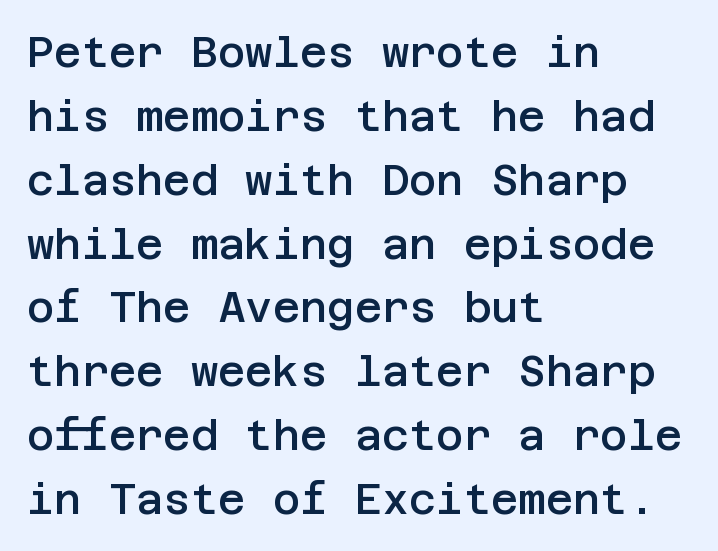
Q: Is the text bold? A: Semi-bold.
Q: Is the text italic (slanted)? A: No, it is upright.
Q: Is the typeface a serif or a sans-serif typeface? A: Sans-serif.
Q: Is the text underlined? A: No.
Q: How is the paragraph aligned? A: Left-aligned.
Q: Is the spacing between letters normal or unusually wide? A: Normal.
Q: Is the spacing between lines tight, normal or loose? A: Normal.
Q: Width (condensed, normal, or wide)? A: Normal.
Q: Stroke contrast? A: Low.
Q: x-height? A: Large.
